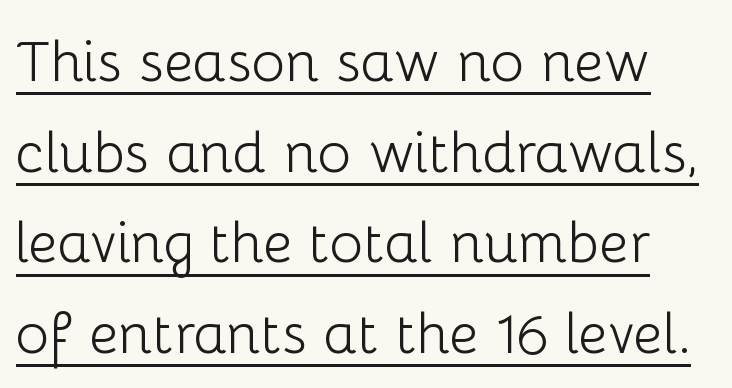
Q: Is the text bold? A: No.
Q: Is the text italic (slanted)? A: No, it is upright.
Q: Is the typeface a serif or a sans-serif typeface? A: Sans-serif.
Q: Is the text underlined? A: Yes.
Q: Is the spacing between letters normal or unusually wide? A: Normal.
Q: Is the spacing between lines tight, normal or loose? A: Normal.
Q: Width (condensed, normal, or wide)? A: Normal.
Q: Stroke contrast? A: Low.
Q: x-height? A: Medium.
Q: Monospaced? A: No.
